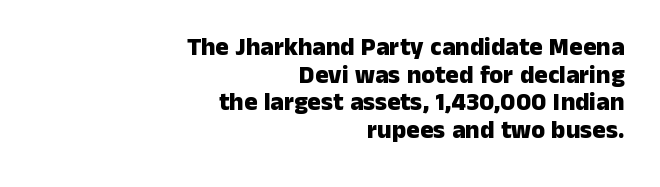
{"italic": "no", "bold": "yes", "underline": "no", "align": "right", "line_spacing": "tight", "line_spacing_ratio": 1.11, "letter_spacing": "normal", "letter_spacing_em": 0.0, "glyph_px": 25}
